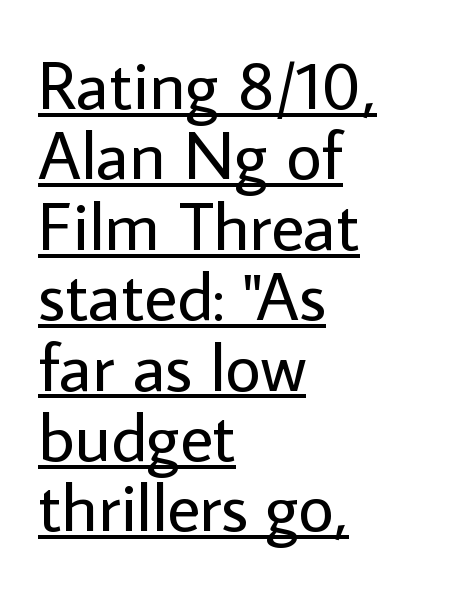
{"serif": "no", "italic": "no", "bold": "no", "weight": "regular", "width": "normal", "stroke_contrast": "low", "x_height": "medium", "monospaced": "no", "underline": "yes", "align": "left", "line_spacing": "tight", "line_spacing_ratio": 1.02, "letter_spacing": "normal", "letter_spacing_em": 0.0, "glyph_px": 69}
